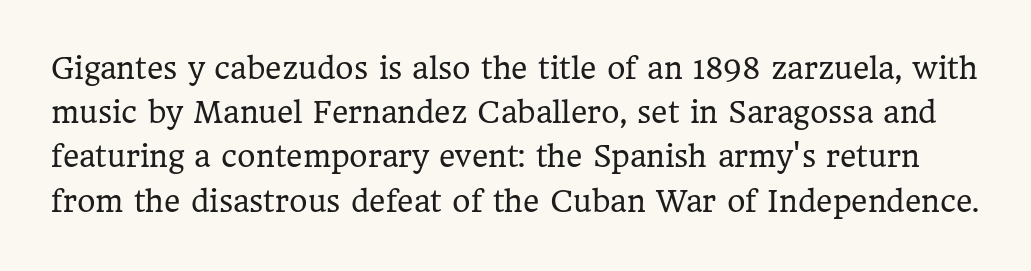
The image shows 28 px regular-weight serif type, upright; set normal line spacing (1.58x), normal letter spacing, not underlined; low stroke contrast and a medium x-height.
